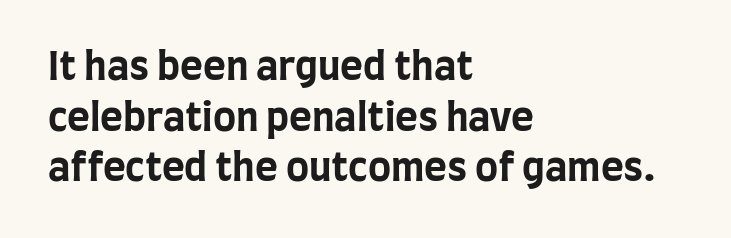
The image shows 39 px bold, condensed sans-serif type, upright; set left-aligned, normal line spacing (1.3x), normal letter spacing, not underlined; low stroke contrast and a large x-height.
